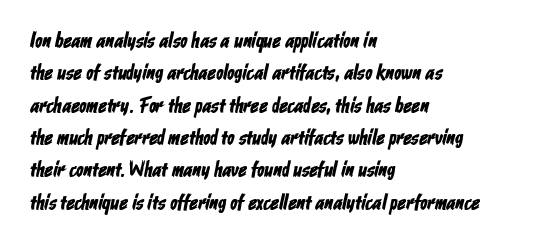
The image shows 21 px text type; set left-aligned, normal line spacing (1.54x), normal letter spacing, not underlined.
